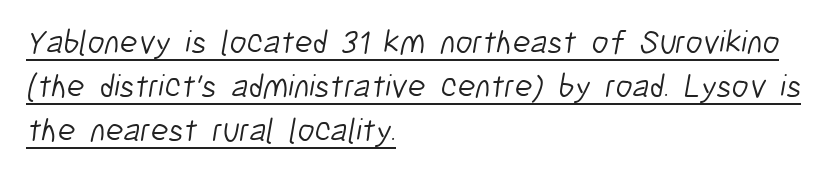
The strokes are not fattened; the text isn't bold. This sample has the flowing, uneven cadence of proportional lettering. Honestly, the letter spacing is just normal — you wouldn't notice it. One-word summary of the alignment: left.
